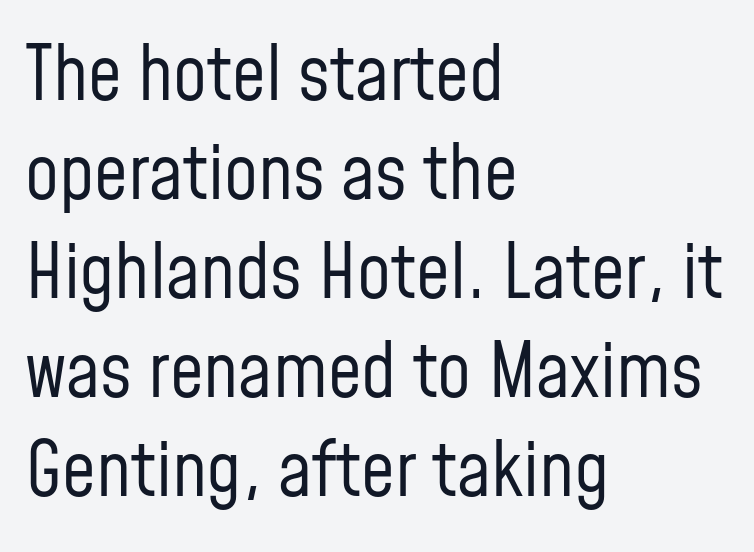
The image shows 75 px regular-weight, condensed sans-serif type, upright; set left-aligned, normal line spacing (1.32x), normal letter spacing, not underlined; low stroke contrast and a medium x-height.
